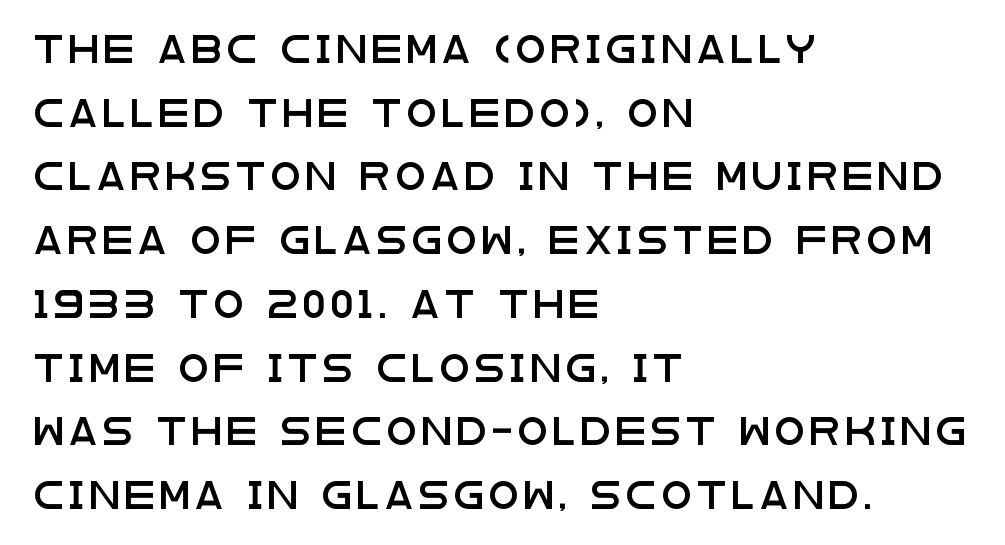
Ascenders rise straight up at ninety degrees. Nobody drew a line under any word here. The letterforms stand isolated, each surrounded by extra space. A great deal of white space separates one row of letters from the next.
